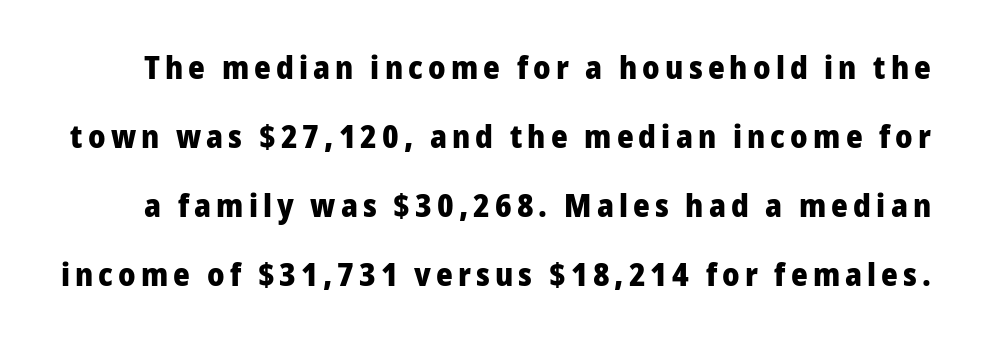
Q: Is the text bold? A: Yes.
Q: Is the text italic (slanted)? A: No, it is upright.
Q: Is the typeface a serif or a sans-serif typeface? A: Sans-serif.
Q: Is the text underlined? A: No.
Q: Is the spacing between lines tight, normal or loose? A: Loose.
Q: Width (condensed, normal, or wide)? A: Normal.
Q: Stroke contrast? A: Low.
Q: x-height? A: Medium.
Q: Monospaced? A: No.
